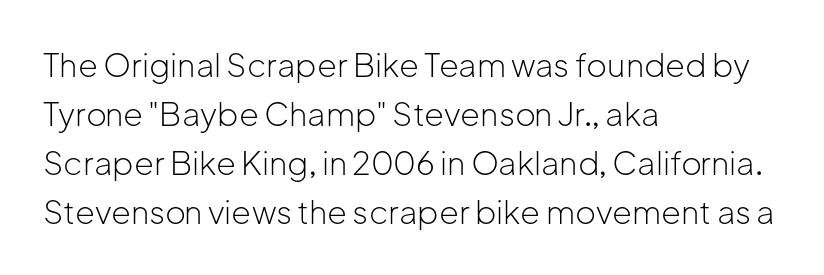
{"serif": "no", "italic": "no", "bold": "no", "weight": "light", "width": "normal", "stroke_contrast": "low", "x_height": "medium", "monospaced": "no", "underline": "no", "align": "left", "line_spacing": "normal", "line_spacing_ratio": 1.53, "letter_spacing": "normal", "letter_spacing_em": 0.0, "glyph_px": 32}
